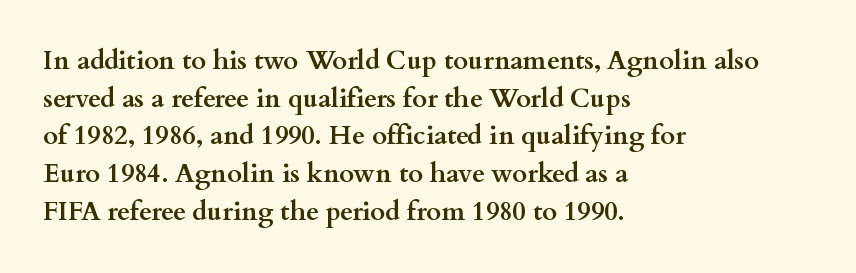
Q: Is the text bold? A: Yes.
Q: Is the text italic (slanted)? A: No, it is upright.
Q: Is the text underlined? A: No.
Q: How is the paragraph aligned? A: Left-aligned.
Q: Is the spacing between letters normal or unusually wide? A: Normal.
Q: Is the spacing between lines tight, normal or loose? A: Normal.
